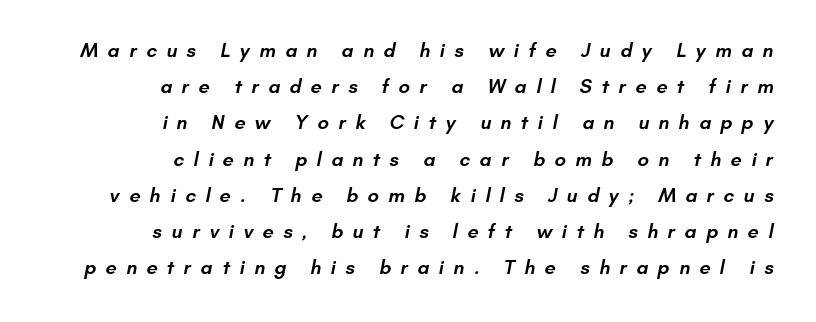
{"bold": "semi", "underline": "no", "align": "right", "line_spacing_ratio": 1.81, "letter_spacing": "wide", "letter_spacing_em": 0.47, "glyph_px": 20}
